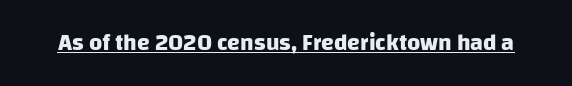
The image shows 23 px bold type; set normal letter spacing, underlined.
